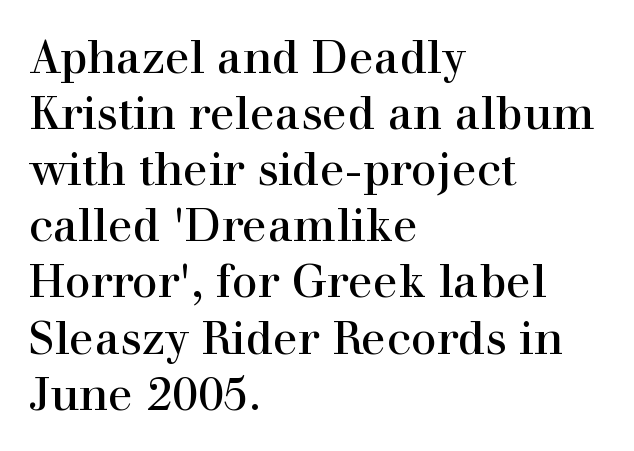
{"serif": "yes", "italic": "no", "bold": "no", "weight": "regular", "width": "normal", "stroke_contrast": "high", "x_height": "medium", "monospaced": "no", "underline": "no", "align": "left", "line_spacing_ratio": 1.22, "letter_spacing": "normal", "letter_spacing_em": 0.0, "glyph_px": 46}
